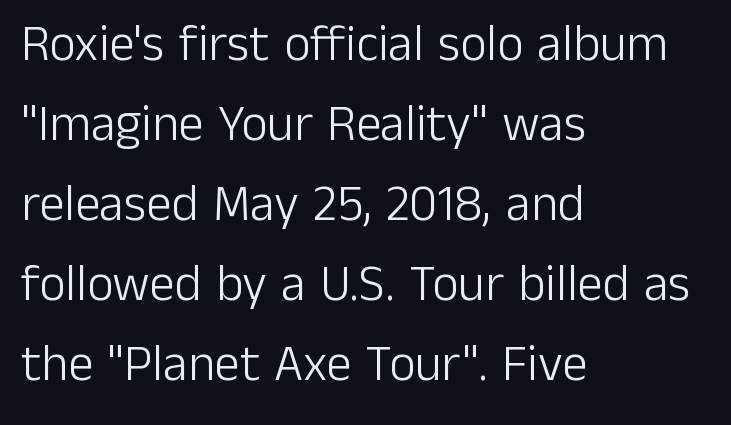
Q: Is the text bold? A: No.
Q: Is the text italic (slanted)? A: No, it is upright.
Q: Is the typeface a serif or a sans-serif typeface? A: Sans-serif.
Q: Is the text underlined? A: No.
Q: How is the paragraph aligned? A: Left-aligned.
Q: Is the spacing between letters normal or unusually wide? A: Normal.
Q: Is the spacing between lines tight, normal or loose? A: Normal.
Q: Width (condensed, normal, or wide)? A: Normal.
Q: Stroke contrast? A: Low.
Q: x-height? A: Medium.
Q: Monospaced? A: No.
